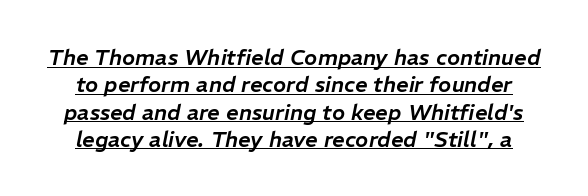
{"italic": "yes", "lean": "right", "slant_degrees": 11, "underline": "yes", "line_spacing_ratio": 1.24, "letter_spacing": "normal", "letter_spacing_em": 0.0, "glyph_px": 22}
